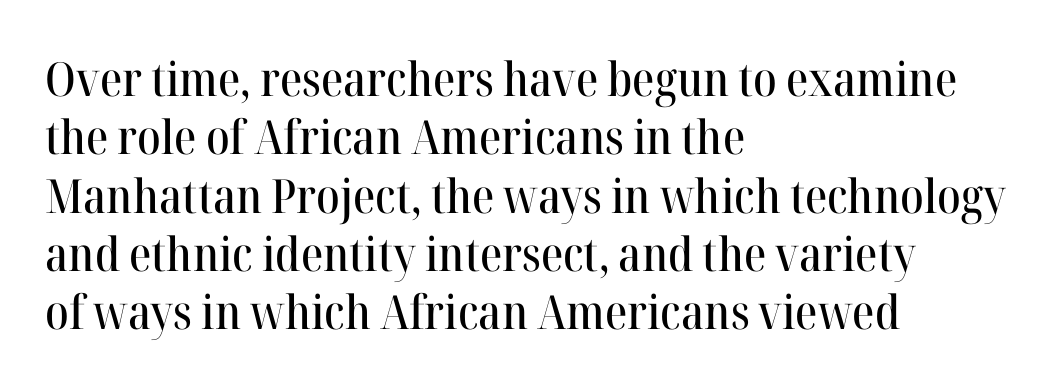
{"serif": "yes", "italic": "no", "width": "normal", "stroke_contrast": "high", "x_height": "medium", "monospaced": "no", "underline": "no", "align": "left", "line_spacing_ratio": 1.24, "letter_spacing": "normal", "letter_spacing_em": 0.0, "glyph_px": 47}
